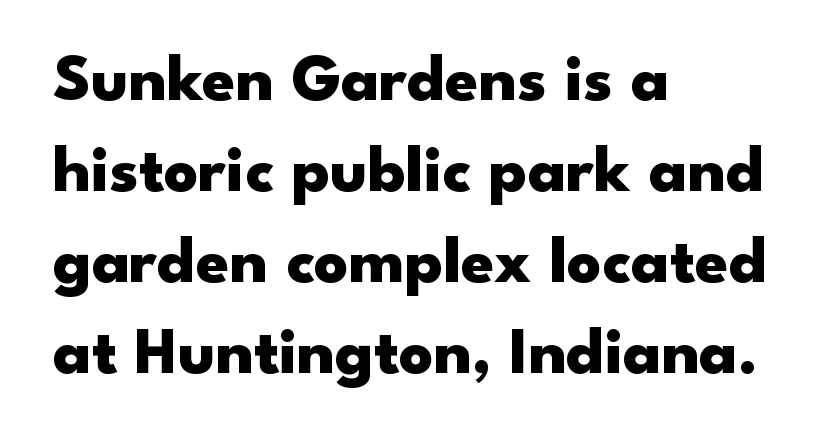
{"serif": "no", "italic": "no", "bold": "yes", "weight": "heavy", "width": "wide", "stroke_contrast": "low", "x_height": "small", "monospaced": "no", "underline": "no", "align": "left", "line_spacing": "normal", "line_spacing_ratio": 1.36, "letter_spacing": "normal", "letter_spacing_em": 0.0, "glyph_px": 67}
